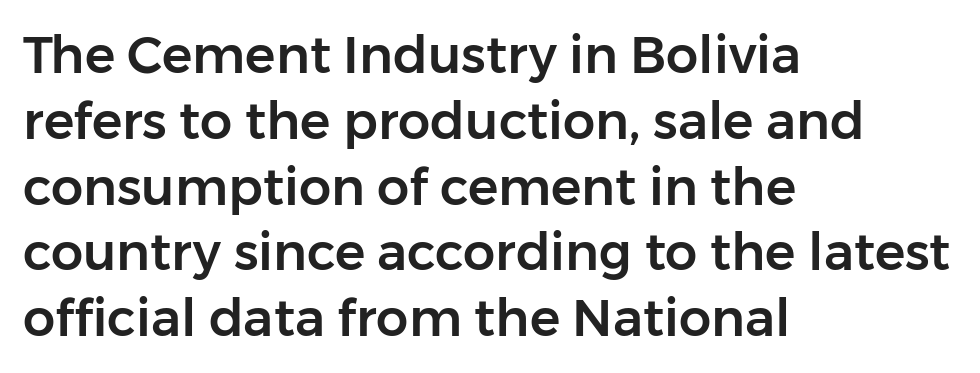
Q: Is the text italic (slanted)? A: No, it is upright.
Q: Is the typeface a serif or a sans-serif typeface? A: Sans-serif.
Q: Is the text underlined? A: No.
Q: How is the paragraph aligned? A: Left-aligned.
Q: Is the spacing between letters normal or unusually wide? A: Normal.
Q: Is the spacing between lines tight, normal or loose? A: Normal.
Q: Width (condensed, normal, or wide)? A: Normal.
Q: Stroke contrast? A: Low.
Q: x-height? A: Medium.
Q: Monospaced? A: No.
